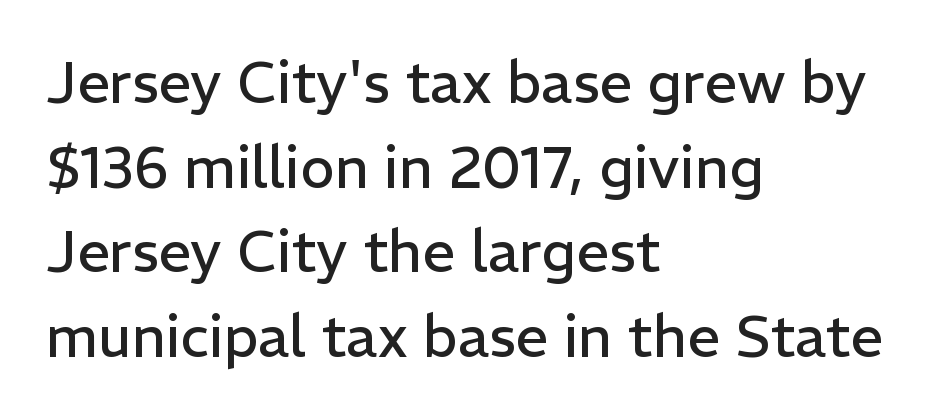
The image shows 58 px regular-weight sans-serif type, upright; set left-aligned, normal line spacing (1.46x), normal letter spacing, not underlined; low stroke contrast and a medium x-height.
